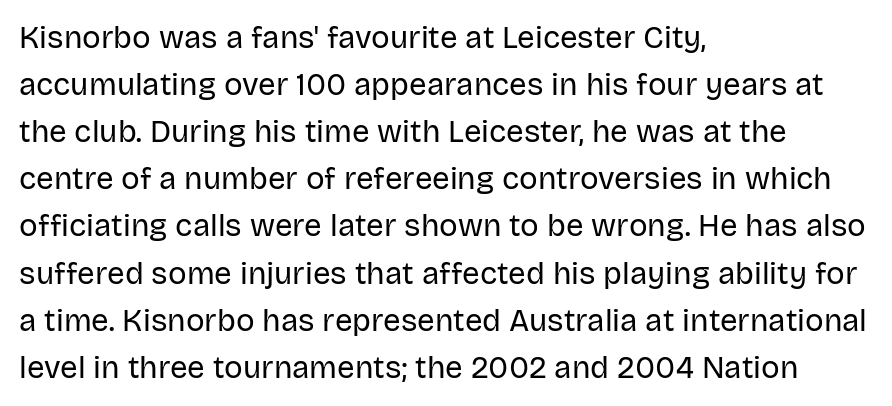
Descenders are the only things crossing below the line. This sample uses an upright cut, with every glyph sitting square on the baseline. The typesetter chose a ragged-right arrangement here. Stem width sits at or under what a default text font uses. Varying glyph widths throughout — classic text-font behaviour.
